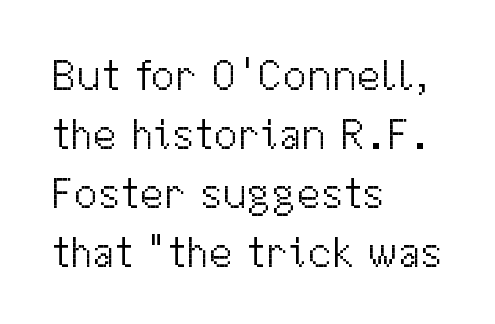
The type sits square on the baseline with zero lean. Is this a fixed-width face? No — the glyphs have proportional, varying widths. Line spacing here is normal. Font category for this specimen: sans-serif.
